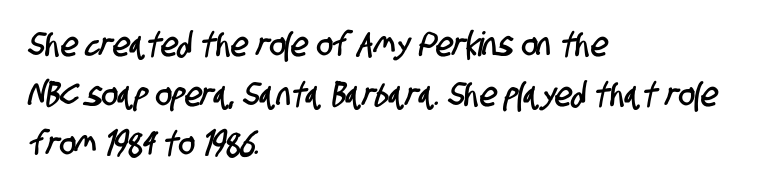
{"serif": "no", "width": "condensed", "stroke_contrast": "low", "x_height": "large", "monospaced": "no", "underline": "no", "align": "left", "line_spacing": "normal", "line_spacing_ratio": 1.46, "letter_spacing": "normal", "letter_spacing_em": 0.0, "glyph_px": 34}
